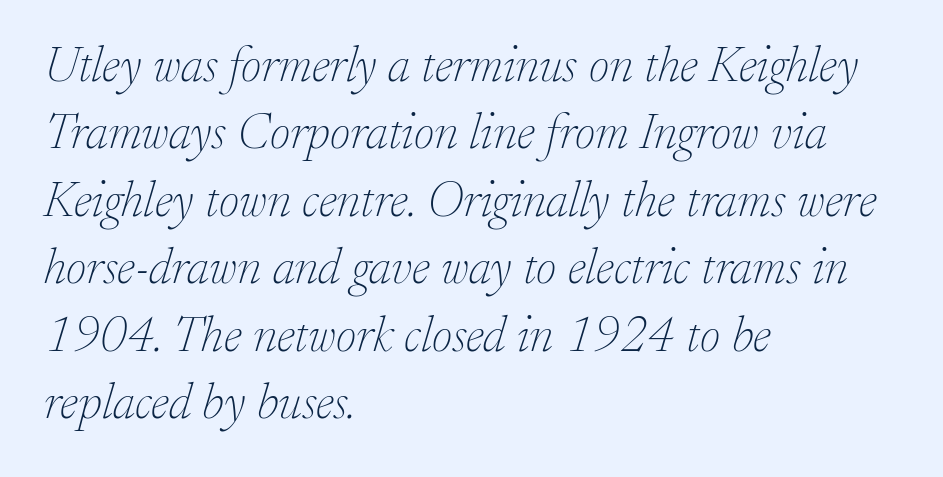
{"serif": "yes", "italic": "yes", "lean": "right", "slant_degrees": 17, "bold": "no", "weight": "thin", "width": "normal", "stroke_contrast": "low", "x_height": "small", "monospaced": "no", "underline": "no", "align": "left", "line_spacing": "normal", "line_spacing_ratio": 1.35, "letter_spacing": "normal", "letter_spacing_em": 0.0, "glyph_px": 50}
